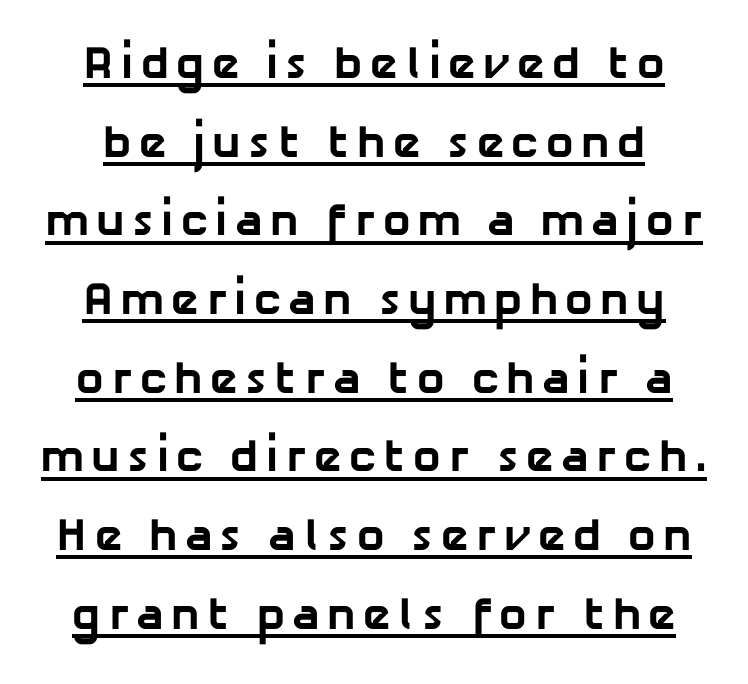
The image shows 46 px bold sans-serif type; set line spacing 1.71x, underlined; low stroke contrast and a medium x-height.
